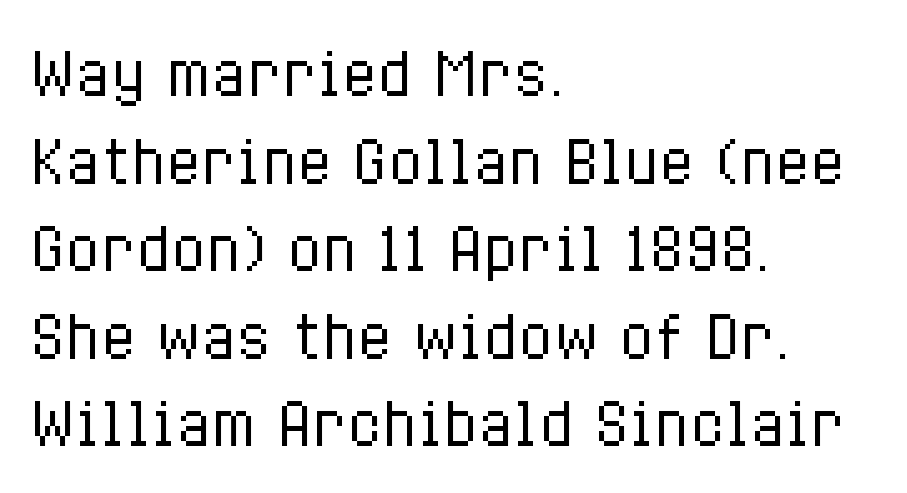
Q: Is the text bold? A: No.
Q: Is the text italic (slanted)? A: No, it is upright.
Q: Is the text underlined? A: No.
Q: How is the paragraph aligned? A: Left-aligned.
Q: Is the spacing between letters normal or unusually wide? A: Normal.
Q: Is the spacing between lines tight, normal or loose? A: Normal.
Q: Width (condensed, normal, or wide)? A: Condensed.
Q: Stroke contrast? A: Low.
Q: x-height? A: Medium.
Q: Monospaced? A: No.
